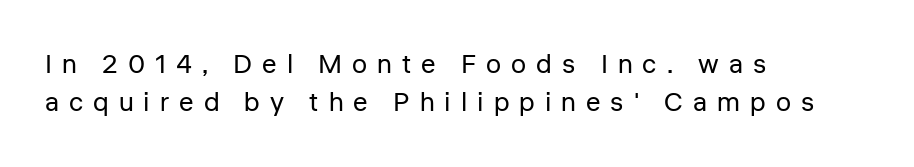
Anything drawn beneath the words? Only blank space. Rows of type keep a routine distance in the vertical direction. Stroke thickness stays within the range of a standard reading face or lighter. The lettering holds an erect, upright posture throughout. Does extra space separate the letters? Yes, quite a lot of it.
